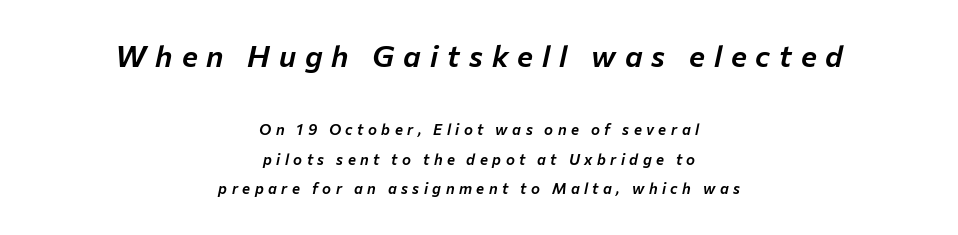
Q: Is the text italic (slanted)? A: Yes, it leans right by about 12 degrees.
Q: Is the text underlined? A: No.
Q: How is the paragraph aligned? A: Centered.
Q: Is the spacing between letters normal or unusually wide? A: Unusually wide.
Q: Is the spacing between lines tight, normal or loose? A: Loose.
Q: Which block of text is set in a larger size, the first (top) or the second (bottom)? A: The first (top) one.
Q: Width (condensed, normal, or wide)? A: Normal.
Q: Stroke contrast? A: Low.
Q: x-height? A: Medium.
Q: Monospaced? A: No.
